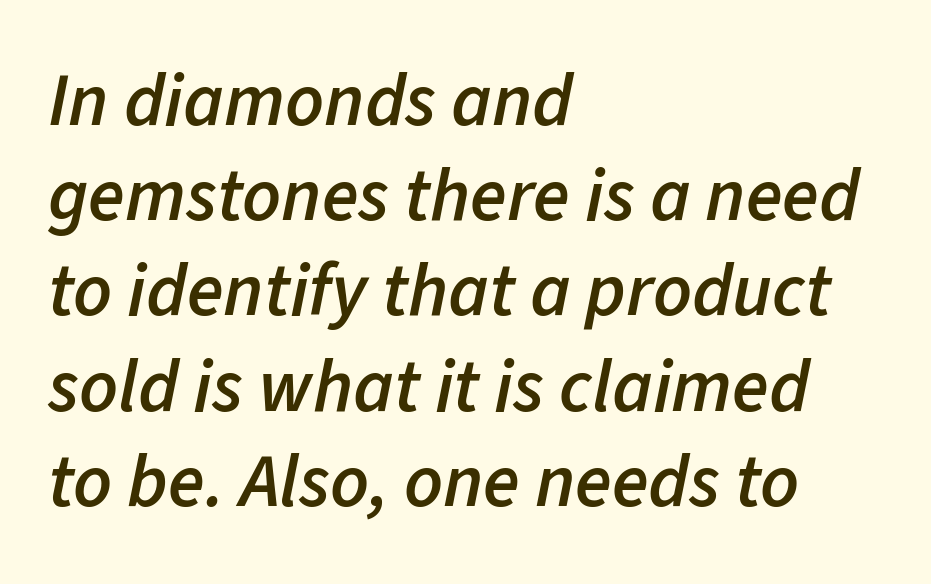
Q: Is the text bold? A: Semi-bold.
Q: Is the text italic (slanted)? A: Yes, it leans right by about 11 degrees.
Q: Is the text underlined? A: No.
Q: How is the paragraph aligned? A: Left-aligned.
Q: Is the spacing between letters normal or unusually wide? A: Normal.
Q: Is the spacing between lines tight, normal or loose? A: Normal.
Q: Width (condensed, normal, or wide)? A: Normal.
Q: Stroke contrast? A: Low.
Q: x-height? A: Medium.
Q: Monospaced? A: No.
